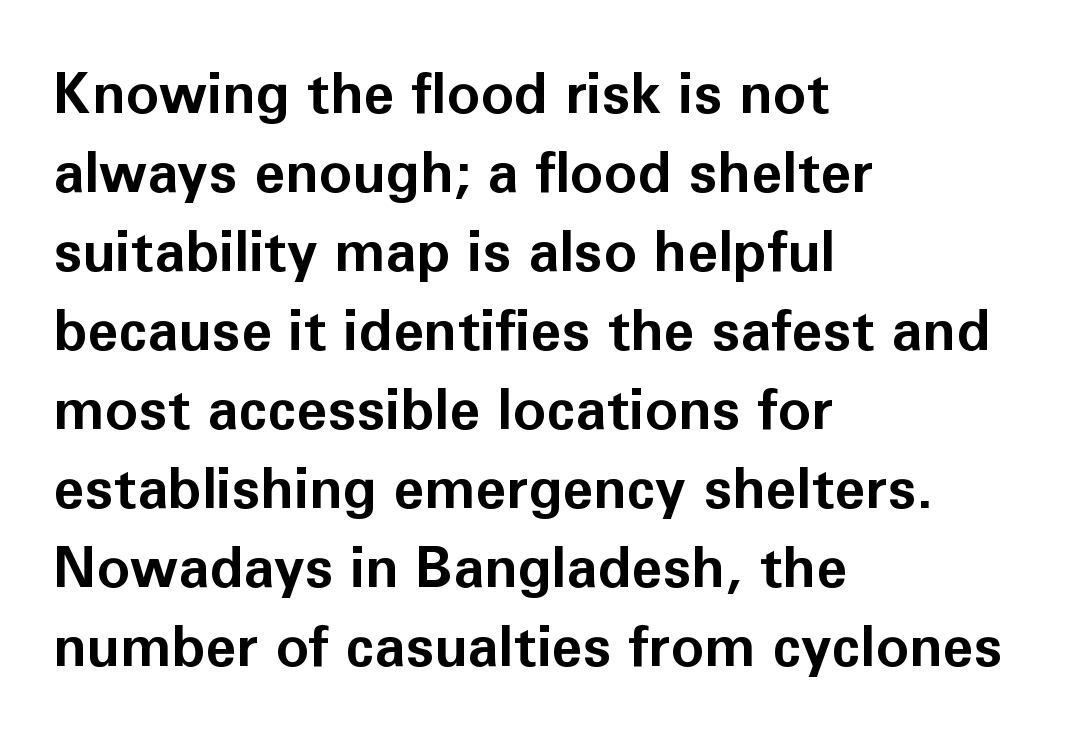
{"serif": "no", "italic": "no", "bold": "yes", "weight": "bold", "width": "normal", "stroke_contrast": "low", "x_height": "medium", "monospaced": "no", "underline": "no", "align": "left", "line_spacing": "normal", "line_spacing_ratio": 1.41, "letter_spacing": "normal", "letter_spacing_em": 0.0, "glyph_px": 56}
